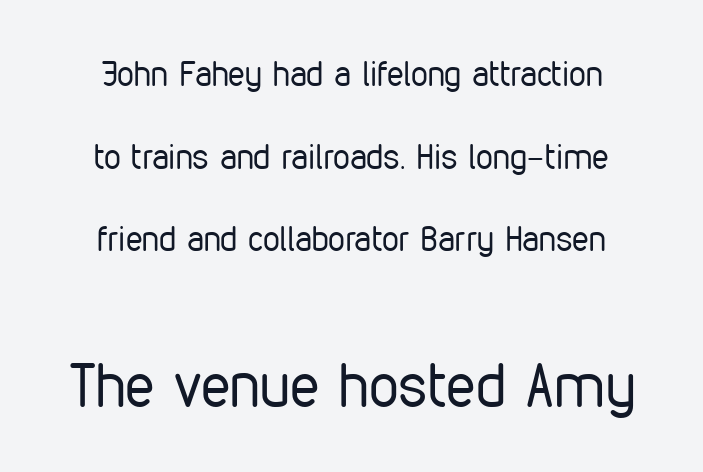
Q: Is the text bold? A: No.
Q: Is the text italic (slanted)? A: No, it is upright.
Q: Is the typeface a serif or a sans-serif typeface? A: Sans-serif.
Q: Is the text underlined? A: No.
Q: Is the spacing between letters normal or unusually wide? A: Normal.
Q: Is the spacing between lines tight, normal or loose? A: Loose.
Q: Which block of text is set in a larger size, the first (top) or the second (bottom)? A: The second (bottom) one.
Q: Width (condensed, normal, or wide)? A: Condensed.
Q: Stroke contrast? A: Low.
Q: x-height? A: Medium.
Q: Monospaced? A: No.
